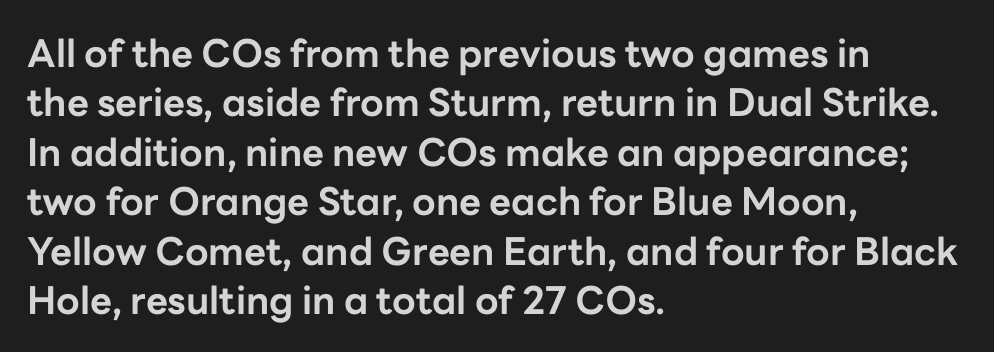
{"serif": "no", "italic": "no", "bold": "yes", "weight": "bold", "width": "normal", "stroke_contrast": "low", "x_height": "medium", "monospaced": "no", "underline": "no", "align": "left", "line_spacing": "normal", "line_spacing_ratio": 1.3, "letter_spacing": "normal", "letter_spacing_em": 0.0, "glyph_px": 38}
